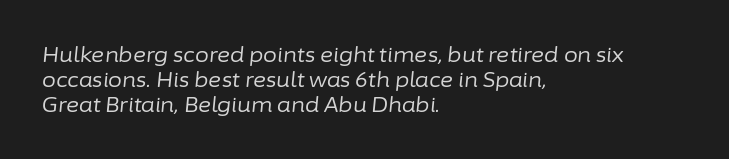
Q: Is the text bold? A: No.
Q: Is the text italic (slanted)? A: Yes, it leans right by about 6 degrees.
Q: Is the text underlined? A: No.
Q: How is the paragraph aligned? A: Left-aligned.
Q: Is the spacing between letters normal or unusually wide? A: Normal.
